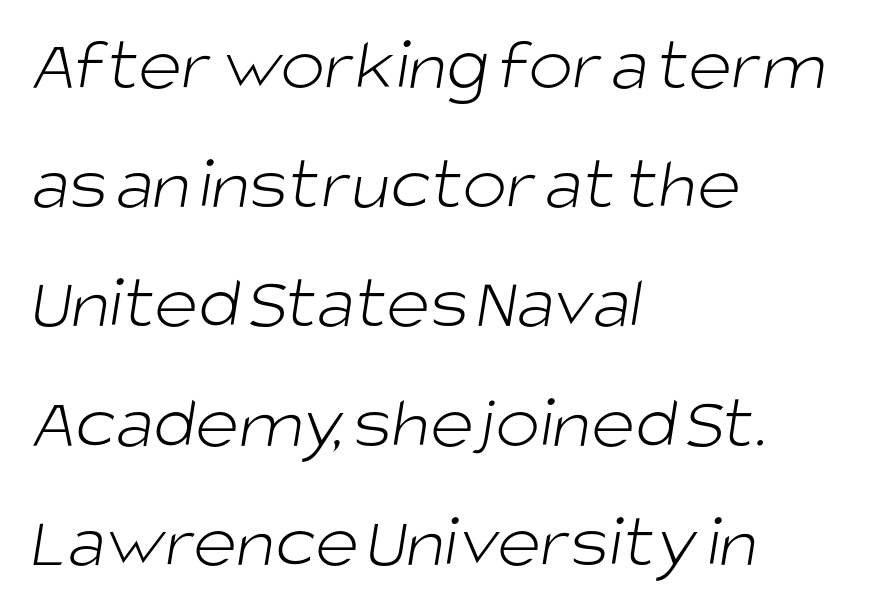
Q: Is the text bold? A: No.
Q: Is the typeface a serif or a sans-serif typeface? A: Sans-serif.
Q: Is the text underlined? A: No.
Q: How is the paragraph aligned? A: Left-aligned.
Q: Is the spacing between letters normal or unusually wide? A: Normal.
Q: Is the spacing between lines tight, normal or loose? A: Normal.
Q: Width (condensed, normal, or wide)? A: Normal.
Q: Stroke contrast? A: Low.
Q: x-height? A: Large.
Q: Monospaced? A: No.
